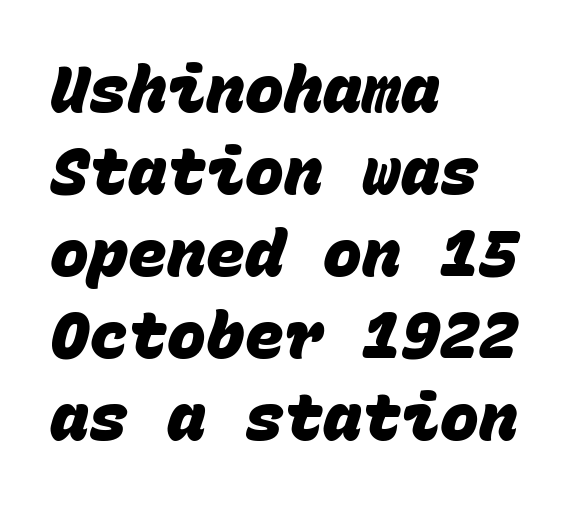
Does the leading feel generous? No, just average. Every letter is thick-stroked: bold, no question. Monospaced: the letters line up in strict vertical columns. The passage shown is typeset with a sans-serif family. Honestly, the letter spacing is just normal — you wouldn't notice it. Underlining? Definitely not there.
